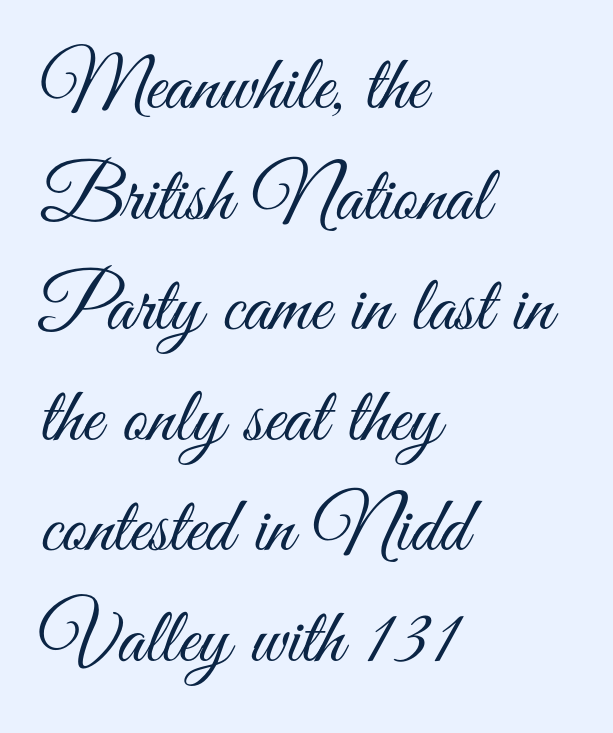
Q: Is the text bold? A: No.
Q: Is the text italic (slanted)? A: Yes.
Q: Is the typeface a serif or a sans-serif typeface? A: Sans-serif.
Q: Is the text underlined? A: No.
Q: How is the paragraph aligned? A: Left-aligned.
Q: Is the spacing between letters normal or unusually wide? A: Normal.
Q: Is the spacing between lines tight, normal or loose? A: Normal.
Q: Width (condensed, normal, or wide)? A: Condensed.
Q: Stroke contrast? A: Medium.
Q: x-height? A: Small.
Q: Monospaced? A: No.
